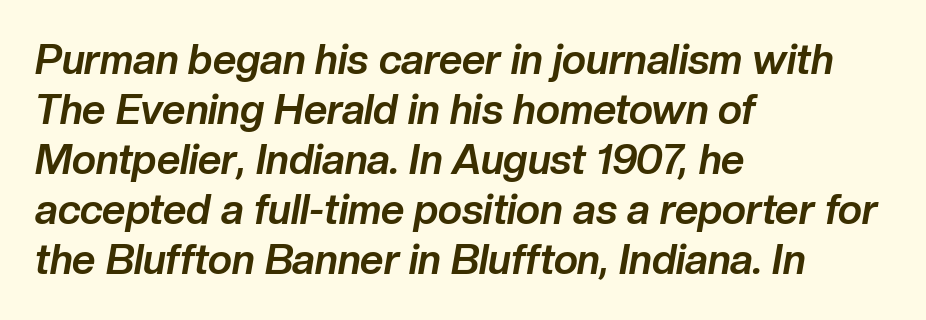
Caption: bold face, heavy strokes. The rendering applies a slant to the glyphs. Horizontal alignment here is leftward, the default for most running prose. These lines keep a tight, regular rhythm from letter to letter. The glyphs are unaccompanied by any horizontal stroke below them. Note the varied advance widths — an 'i' is clearly narrower than an 'm'.
